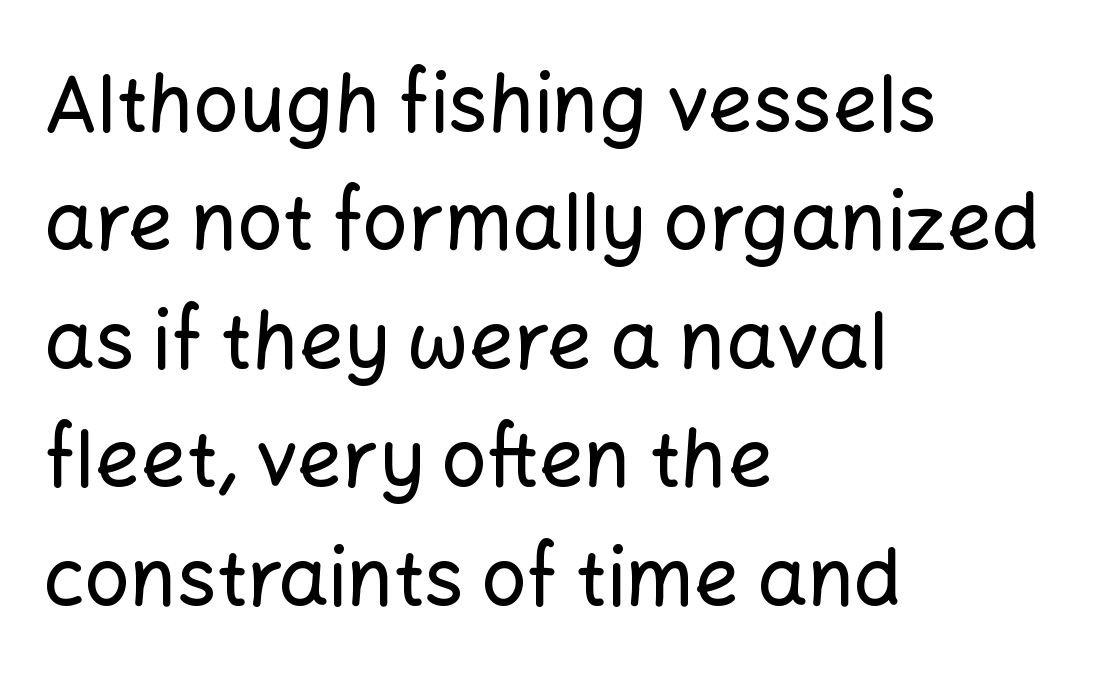
Q: Is the text italic (slanted)? A: No, it is upright.
Q: Is the typeface a serif or a sans-serif typeface? A: Sans-serif.
Q: Is the text underlined? A: No.
Q: How is the paragraph aligned? A: Left-aligned.
Q: Is the spacing between letters normal or unusually wide? A: Normal.
Q: Is the spacing between lines tight, normal or loose? A: Normal.
Q: Width (condensed, normal, or wide)? A: Normal.
Q: Stroke contrast? A: Low.
Q: x-height? A: Medium.
Q: Monospaced? A: No.
